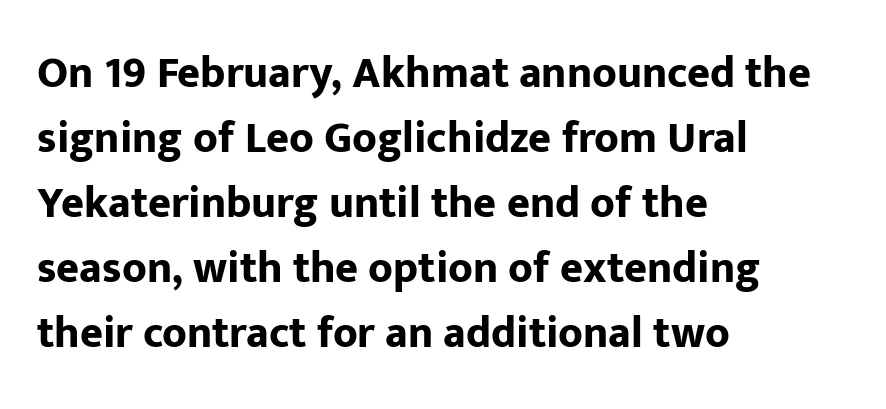
Q: Is the text bold? A: Yes.
Q: Is the text italic (slanted)? A: No, it is upright.
Q: Is the typeface a serif or a sans-serif typeface? A: Sans-serif.
Q: Is the text underlined? A: No.
Q: How is the paragraph aligned? A: Left-aligned.
Q: Is the spacing between letters normal or unusually wide? A: Normal.
Q: Is the spacing between lines tight, normal or loose? A: Normal.
Q: Width (condensed, normal, or wide)? A: Normal.
Q: Stroke contrast? A: Low.
Q: x-height? A: Medium.
Q: Monospaced? A: No.
